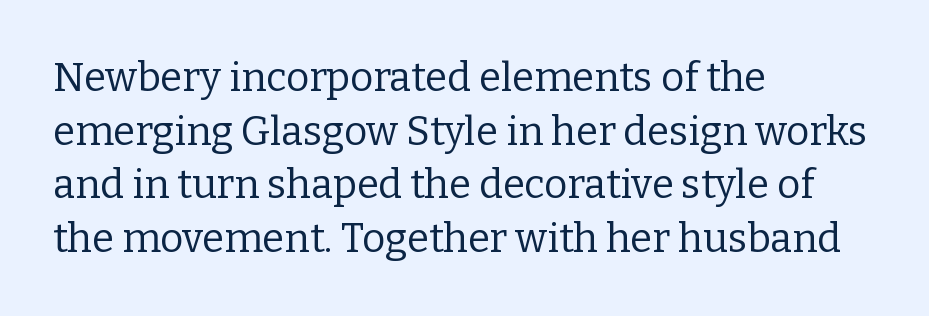
Looks like regular typesetting: each glyph gets only the width it needs. A typesetter would call this leading conventional body-copy spacing. The letters stand upright; this is a roman face. The type is set solid horizontally, with unmodified tracking. If you drew a ruler down the left edge, every line would touch it.
